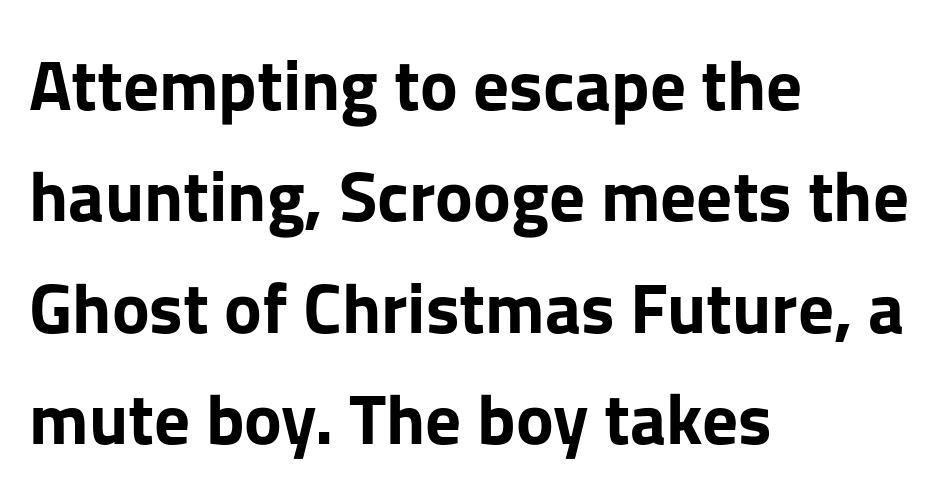
{"serif": "no", "italic": "no", "bold": "yes", "weight": "bold", "width": "normal", "stroke_contrast": "low", "x_height": "medium", "monospaced": "no", "underline": "no", "align": "left", "line_spacing": "normal", "line_spacing_ratio": 1.57, "letter_spacing": "normal", "letter_spacing_em": 0.0, "glyph_px": 71}
